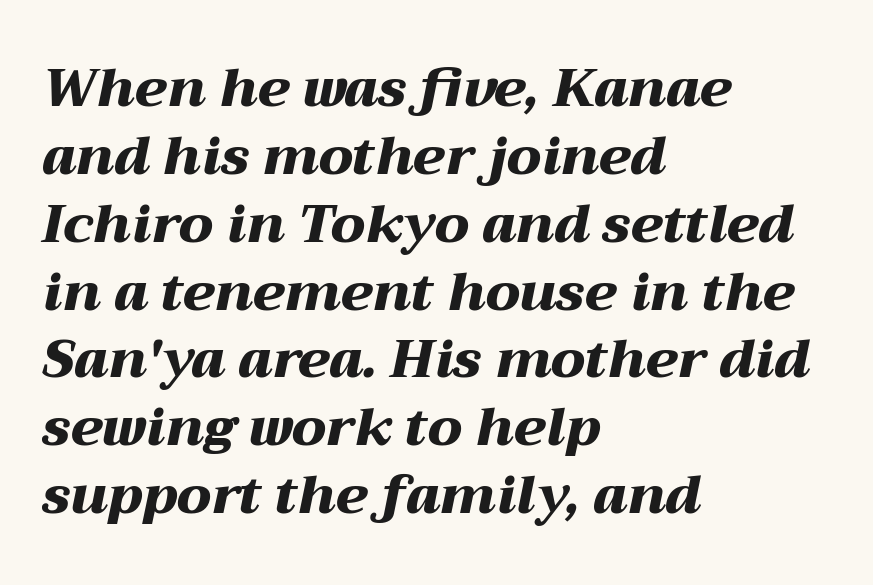
Q: Is the text bold? A: Yes.
Q: Is the text italic (slanted)? A: Yes, it leans right by about 12 degrees.
Q: Is the text underlined? A: No.
Q: How is the paragraph aligned? A: Left-aligned.
Q: Is the spacing between letters normal or unusually wide? A: Normal.
Q: Is the spacing between lines tight, normal or loose? A: Normal.
Q: Width (condensed, normal, or wide)? A: Wide.
Q: Stroke contrast? A: Medium.
Q: x-height? A: Medium.
Q: Monospaced? A: No.
